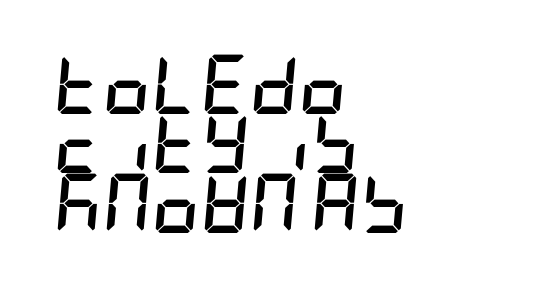
Q: Is the text bold? A: Yes.
Q: Is the text italic (slanted)? A: Yes, it leans right by about 5 degrees.
Q: Is the text underlined? A: No.
Q: How is the paragraph aligned? A: Left-aligned.
Q: Is the spacing between letters normal or unusually wide? A: Normal.
Q: Is the spacing between lines tight, normal or loose? A: Tight.
Q: Width (condensed, normal, or wide)? A: Condensed.
Q: Stroke contrast? A: Low.
Q: x-height? A: Large.
